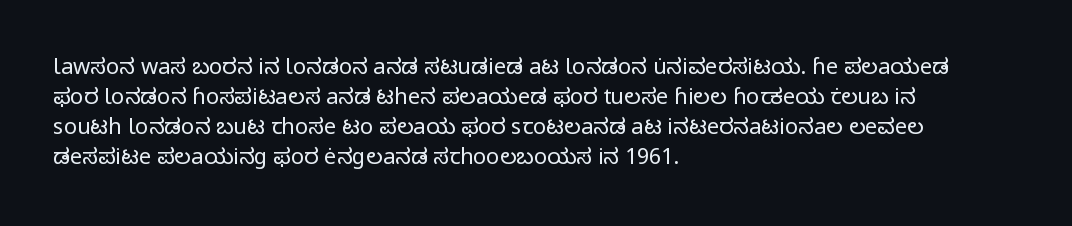
Q: Is the text bold? A: No.
Q: Is the text italic (slanted)? A: No, it is upright.
Q: Is the text underlined? A: No.
Q: How is the paragraph aligned? A: Left-aligned.
Q: Is the spacing between letters normal or unusually wide? A: Normal.
Q: Is the spacing between lines tight, normal or loose? A: Normal.
